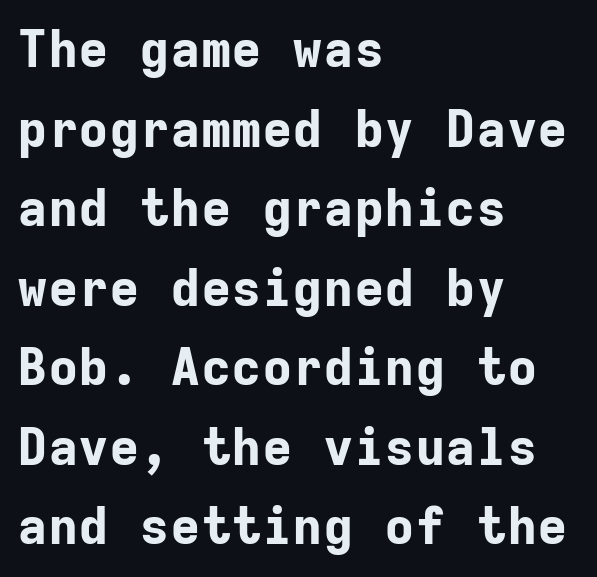
{"serif": "no", "italic": "no", "bold": "yes", "weight": "bold", "width": "normal", "stroke_contrast": "low", "x_height": "medium", "monospaced": "yes", "underline": "no", "align": "left", "line_spacing": "normal", "line_spacing_ratio": 1.56, "letter_spacing": "normal", "letter_spacing_em": 0.0, "glyph_px": 51}
